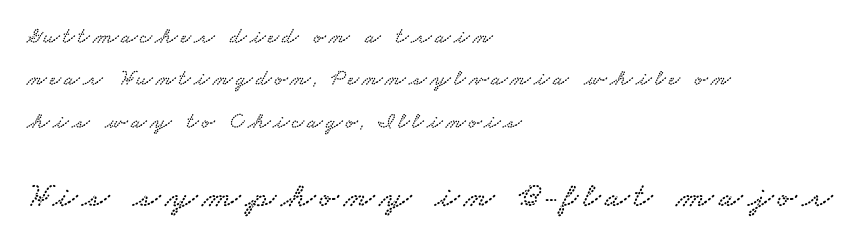
The image shows 35 px wide serif type; set left-aligned, line spacing 1.84x, not underlined; the second (bottom) block is 1.52x larger; low stroke contrast and a small x-height.
